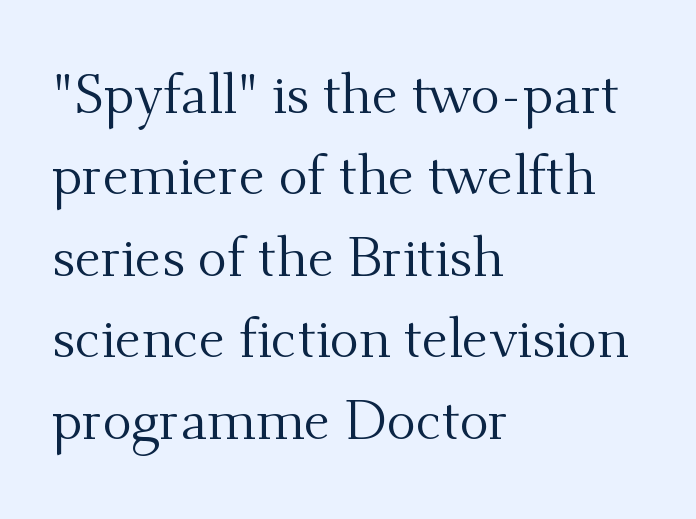
Clear beneath every line of the passage. Leading matches the norm, producing a regular column. The rendering keeps characters at their native spacing. Caption: face not bold, strokes unweighted. If you drew a ruler down the left edge, every line would touch it. Yep, those are serifs on the letters.
